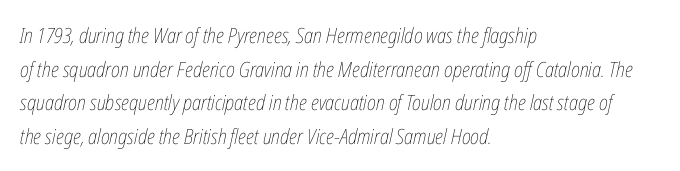
The image shows 21 px text type, italic (leaning right); set left-aligned, normal line spacing (1.6x), normal letter spacing, not underlined.
